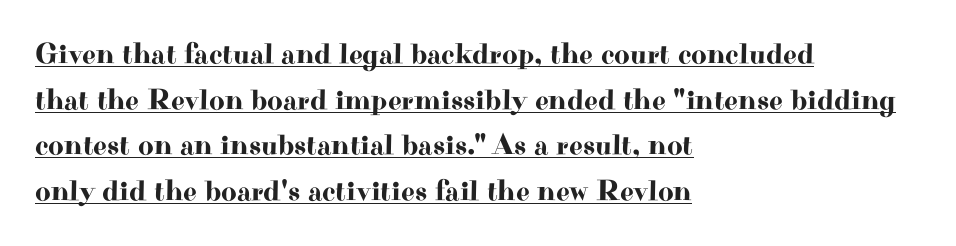
Q: Is the text italic (slanted)? A: No, it is upright.
Q: Is the typeface a serif or a sans-serif typeface? A: Serif.
Q: Is the text underlined? A: Yes.
Q: How is the paragraph aligned? A: Left-aligned.
Q: Is the spacing between letters normal or unusually wide? A: Normal.
Q: Is the spacing between lines tight, normal or loose? A: Normal.
Q: Width (condensed, normal, or wide)? A: Wide.
Q: Stroke contrast? A: High.
Q: x-height? A: Small.
Q: Monospaced? A: No.
